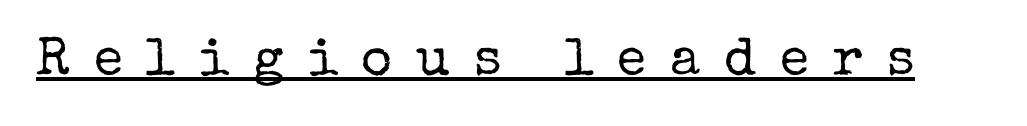
{"serif": "yes", "italic": "no", "bold": "no", "weight": "regular", "width": "normal", "stroke_contrast": "low", "x_height": "medium", "monospaced": "no", "underline": "yes", "letter_spacing": "wide", "letter_spacing_em": 0.45, "glyph_px": 53}
